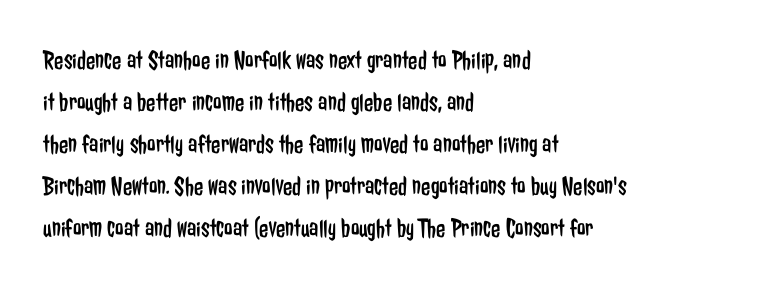
{"italic": "no", "bold": "no", "underline": "no", "align": "left", "line_spacing": "normal", "line_spacing_ratio": 1.56, "letter_spacing": "normal", "letter_spacing_em": 0.0, "glyph_px": 27}
